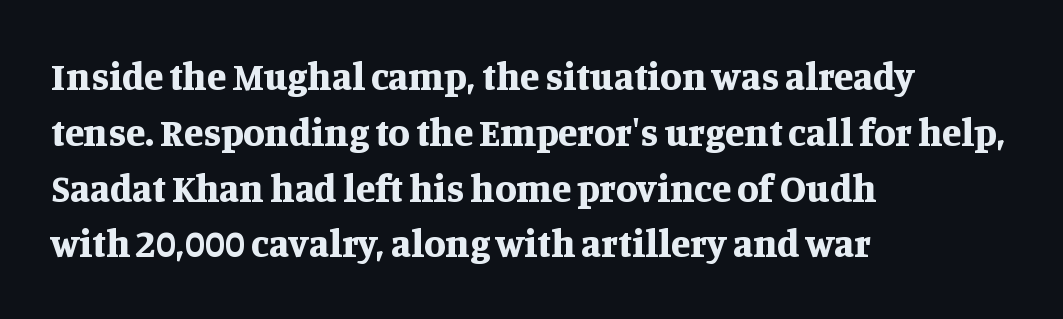
Spacing verdict: proportional, widths tailored to each character. Is the type bold? Yes — the strokes are clearly thick and heavy. A typesetter would call this zero additional tracking. Underline: absent. Line spacing here is normal. Casual observation: everything's shoved over to the left.
